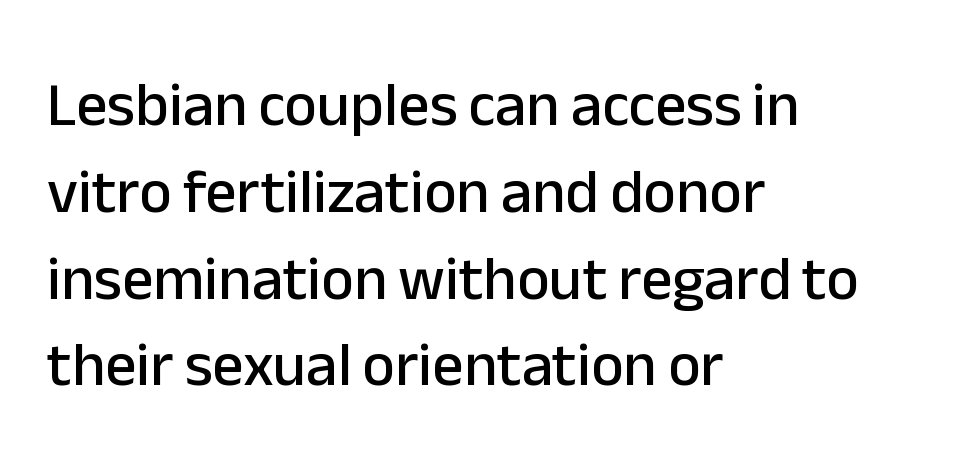
The leading is moderate, giving the passage an even texture. The letters advance in unequal steps, a hallmark of proportional type. Which margin do the lines hug? The left one — the right edge is uneven. Stroke terminals: plain, sans-serif. Descenders are the only things crossing below the line.
